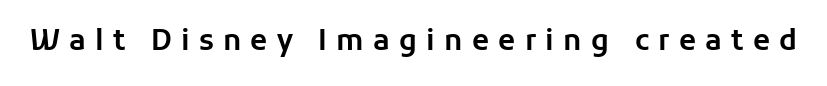
Character widths vary here, with narrow letters taking less room than wide ones. Designer's note — italics off, roman on. Font category for this specimen: sans-serif. The string is rendered with underlining switched off.
